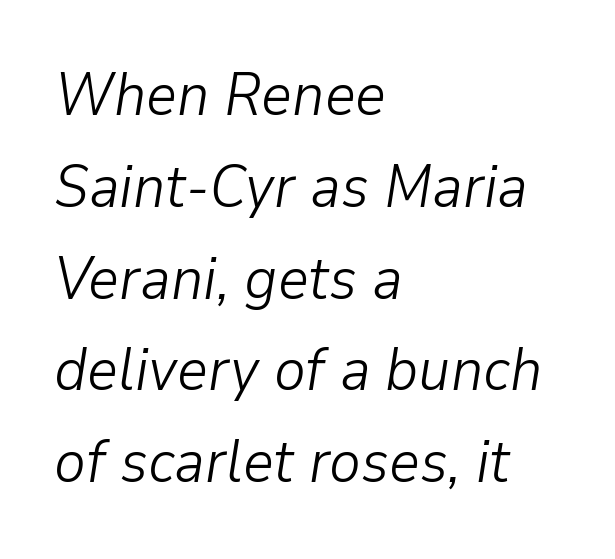
The image shows 60 px light type, italic (leaning right); set left-aligned, normal line spacing (1.53x), normal letter spacing, not underlined; low stroke contrast and a medium x-height.
